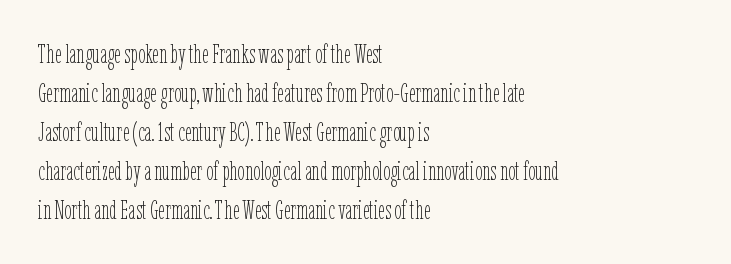
The image shows 26 px text type, upright; set left-aligned, normal line spacing (1.5x), normal letter spacing, not underlined.
